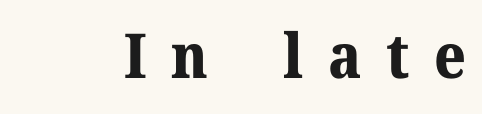
{"serif": "yes", "italic": "no", "bold": "yes", "weight": "bold", "width": "normal", "stroke_contrast": "medium", "x_height": "medium", "monospaced": "no", "underline": "no", "letter_spacing": "wide", "letter_spacing_em": 0.4, "glyph_px": 62}
